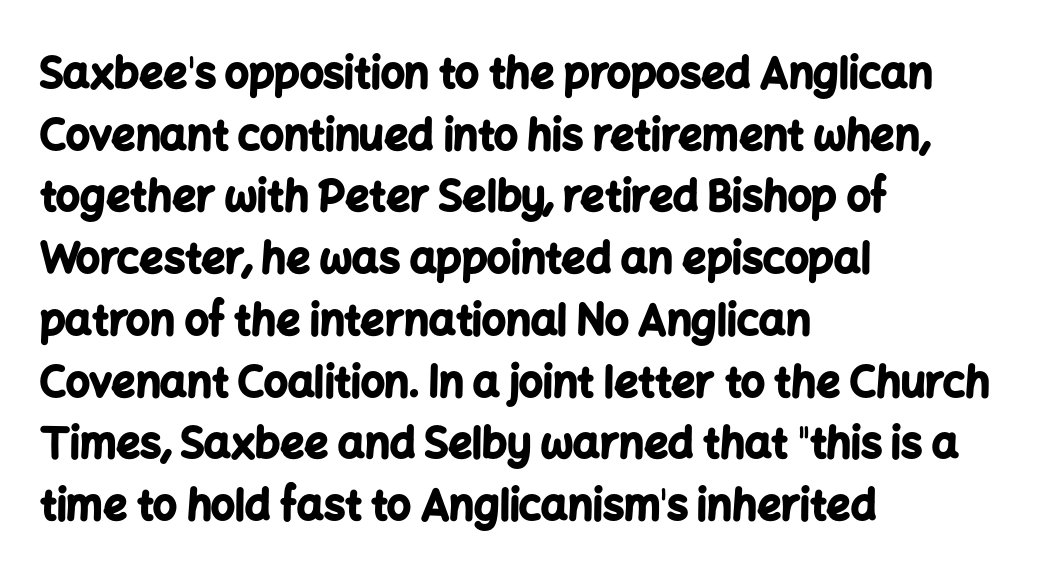
Q: Is the text bold? A: Yes.
Q: Is the text italic (slanted)? A: No, it is upright.
Q: Is the typeface a serif or a sans-serif typeface? A: Sans-serif.
Q: Is the text underlined? A: No.
Q: How is the paragraph aligned? A: Left-aligned.
Q: Is the spacing between letters normal or unusually wide? A: Normal.
Q: Is the spacing between lines tight, normal or loose? A: Normal.
Q: Width (condensed, normal, or wide)? A: Normal.
Q: Stroke contrast? A: Low.
Q: x-height? A: Medium.
Q: Monospaced? A: No.
